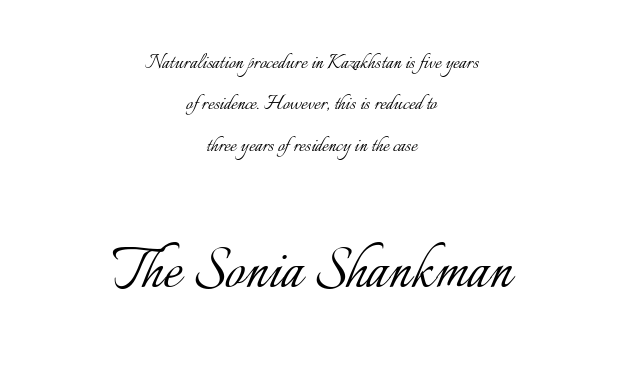
The image shows 71 px light type; set centered, line spacing 1.72x, normal letter spacing, not underlined; the second (bottom) block is 2.96x larger; low stroke contrast and a small x-height.
